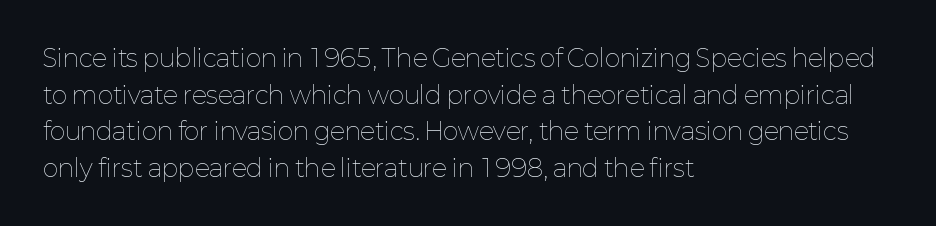
Standard letterfit; no display-style spreading of the glyphs. No chunkiness to these letters — they're not bold. This is roman type, the default non-slanted kind. Does the copy run flush right? No — it runs flush left.
